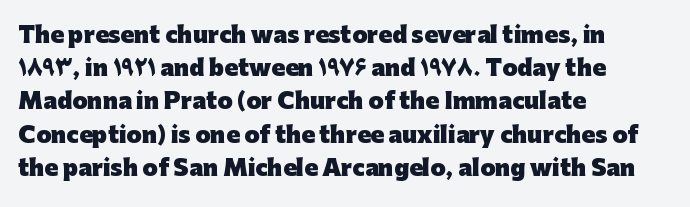
{"italic": "no", "bold": "yes", "underline": "no", "align": "left", "line_spacing": "normal", "line_spacing_ratio": 1.51, "letter_spacing": "normal", "letter_spacing_em": 0.0, "glyph_px": 22}
